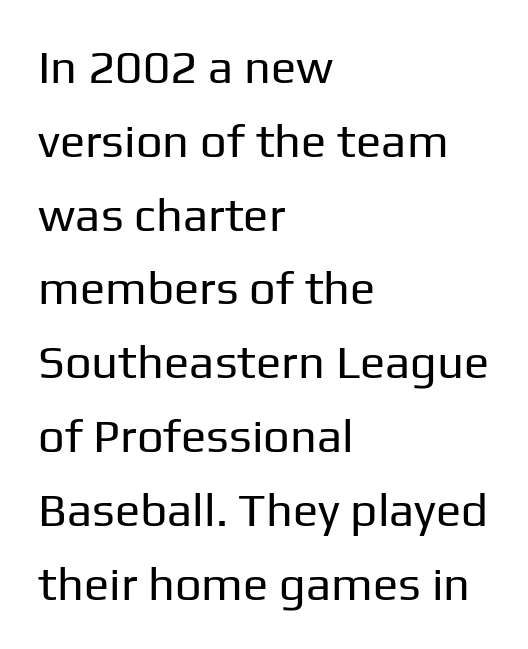
{"serif": "no", "italic": "no", "bold": "no", "weight": "regular", "width": "normal", "stroke_contrast": "low", "x_height": "medium", "monospaced": "no", "underline": "no", "align": "left", "line_spacing": "normal", "line_spacing_ratio": 1.57, "letter_spacing": "normal", "letter_spacing_em": 0.0, "glyph_px": 47}
